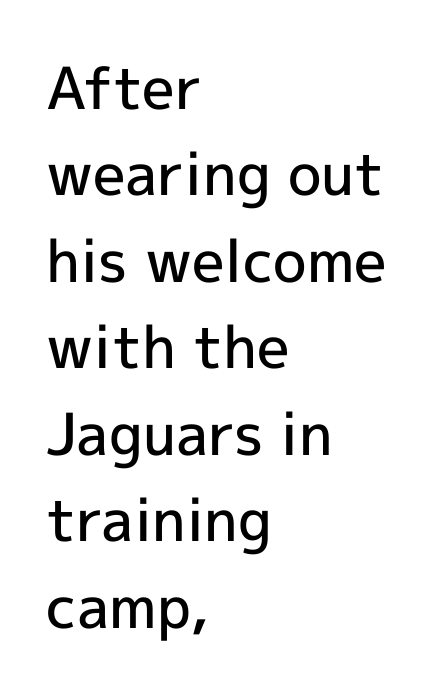
The image shows 58 px semibold sans-serif type, upright; set left-aligned, normal line spacing (1.49x), normal letter spacing, not underlined; a medium x-height.
